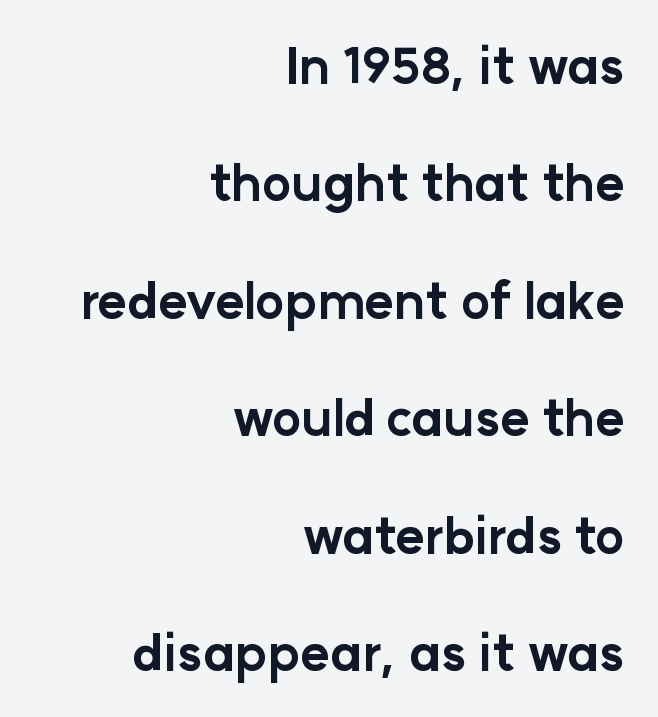
The image shows 50 px bold sans-serif type, upright; set right-aligned, loose line spacing (2.35x), normal letter spacing, not underlined; low stroke contrast and a medium x-height.
